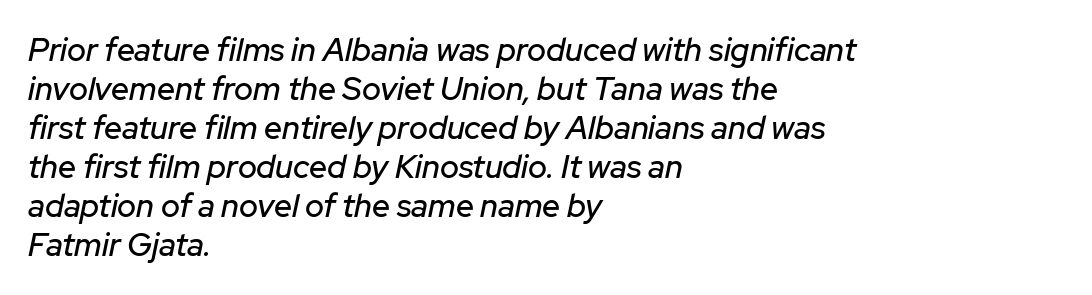
{"italic": "yes", "lean": "right", "slant_degrees": 12, "width": "normal", "stroke_contrast": "low", "x_height": "medium", "monospaced": "no", "underline": "no", "align": "left", "line_spacing_ratio": 1.22, "letter_spacing": "normal", "letter_spacing_em": 0.0, "glyph_px": 32}
